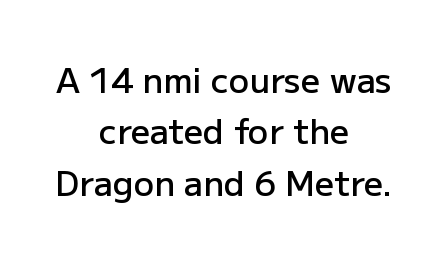
Q: Is the text bold? A: Semi-bold.
Q: Is the text italic (slanted)? A: No, it is upright.
Q: Is the typeface a serif or a sans-serif typeface? A: Sans-serif.
Q: Is the text underlined? A: No.
Q: How is the paragraph aligned? A: Centered.
Q: Is the spacing between letters normal or unusually wide? A: Normal.
Q: Is the spacing between lines tight, normal or loose? A: Normal.
Q: Width (condensed, normal, or wide)? A: Normal.
Q: Stroke contrast? A: Low.
Q: x-height? A: Medium.
Q: Monospaced? A: No.
